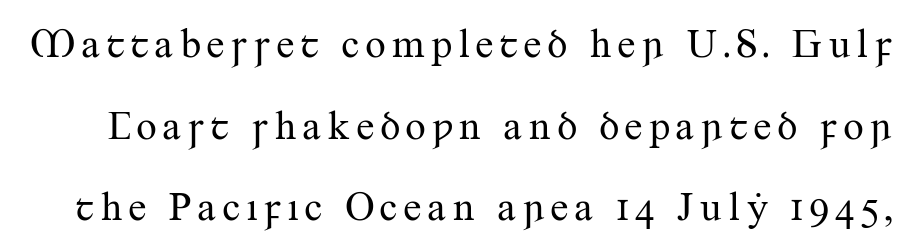
{"serif": "yes", "italic": "no", "bold": "no", "weight": "regular", "width": "normal", "stroke_contrast": "medium", "x_height": "small", "monospaced": "no", "underline": "no", "line_spacing": "loose", "line_spacing_ratio": 1.99, "glyph_px": 41}
